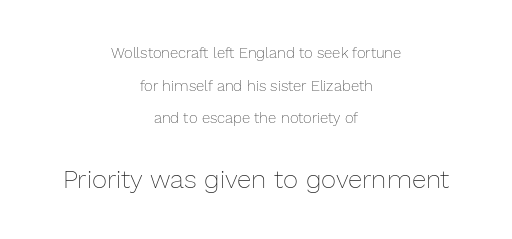
{"italic": "no", "bold": "no", "underline": "no", "align": "center", "line_spacing": "loose", "line_spacing_ratio": 2.17, "letter_spacing": "normal", "letter_spacing_em": 0.0, "larger_block": "second", "size_ratio": 1.73, "glyph_px": 26}
